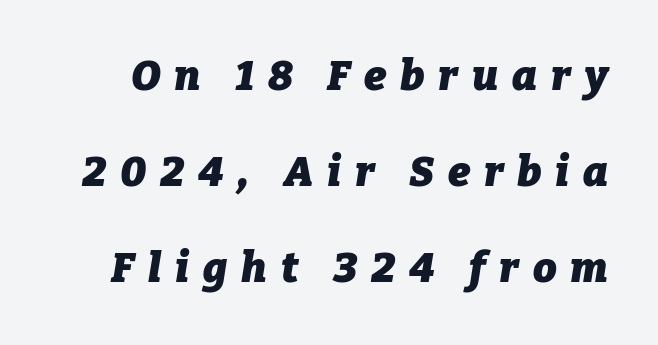
Q: Is the text bold? A: Yes.
Q: Is the text italic (slanted)? A: Yes, it leans right by about 9 degrees.
Q: Is the text underlined? A: No.
Q: Is the spacing between letters normal or unusually wide? A: Unusually wide.
Q: Is the spacing between lines tight, normal or loose? A: Loose.
Q: Width (condensed, normal, or wide)? A: Normal.
Q: Stroke contrast? A: Low.
Q: x-height? A: Medium.
Q: Monospaced? A: No.
